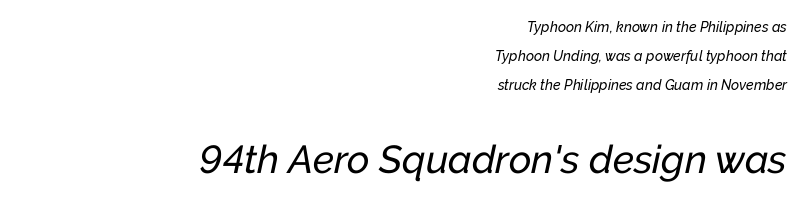
Q: Is the text italic (slanted)? A: Yes, it leans right by about 12 degrees.
Q: Is the text underlined? A: No.
Q: How is the paragraph aligned? A: Right-aligned.
Q: Is the spacing between letters normal or unusually wide? A: Normal.
Q: Is the spacing between lines tight, normal or loose? A: Loose.
Q: Which block of text is set in a larger size, the first (top) or the second (bottom)? A: The second (bottom) one.
Q: Width (condensed, normal, or wide)? A: Normal.
Q: Stroke contrast? A: Low.
Q: x-height? A: Medium.
Q: Monospaced? A: No.
